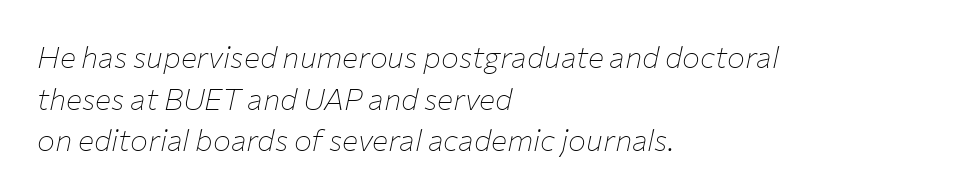
The image shows 30 px thin type, italic (leaning right); set left-aligned, normal line spacing (1.39x), normal letter spacing, not underlined; low stroke contrast and a medium x-height.
